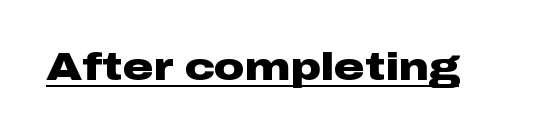
You can tell from the bare stems that sans-serif type was used. Words appear dense and cohesive because spacing is normal. Emphasis by weight is at full strength: bold. The font's upright variant was chosen for this text.
